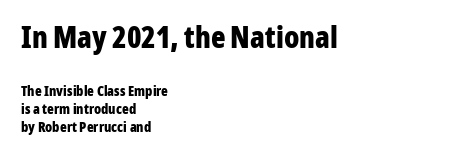
The image shows 30 px bold, condensed sans-serif type, upright; set left-aligned, normal line spacing (1.28x), normal letter spacing, not underlined; the first (top) block is 2.14x larger; low stroke contrast and a medium x-height.
